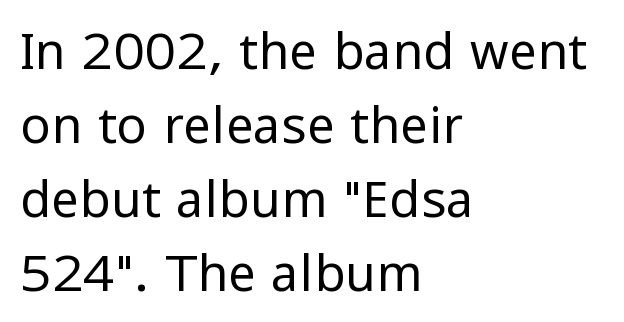
Designer's note — italics off, roman on. The characters are drawn with everyday or finer stroke widths. Successive baselines arrive at the customary interval. The text was rendered using a sans face with plain stroke endings. Each letter keeps its own natural width here, so spacing adapts to shape. The ragged edge is on the right, which tells us the setting is flush left.
